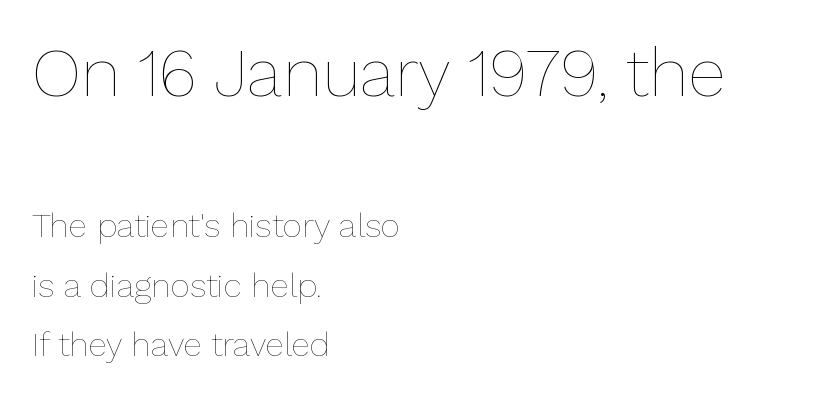
Caption: upper text group enlarged, lower text group reduced. Rule under the text: the space is simply empty. It's the straight-up-and-down kind of type. The letterforms sit shoulder to shoulder at normal distance. Summary of weight: not heavy and not bold. Horizontal alignment here is leftward, the default for most running prose.
